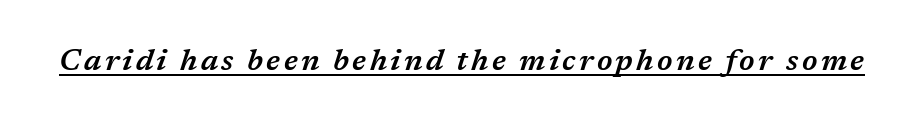
Q: Is the text bold? A: Semi-bold.
Q: Is the text italic (slanted)? A: Yes, it leans right by about 17 degrees.
Q: Is the text underlined? A: Yes.
Q: Width (condensed, normal, or wide)? A: Normal.
Q: Stroke contrast? A: Medium.
Q: x-height? A: Medium.
Q: Monospaced? A: No.
